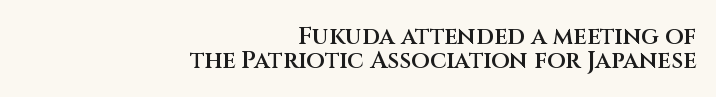
Q: Is the text bold? A: Semi-bold.
Q: Is the text italic (slanted)? A: No, it is upright.
Q: Is the text underlined? A: No.
Q: How is the paragraph aligned? A: Right-aligned.
Q: Is the spacing between letters normal or unusually wide? A: Normal.
Q: Is the spacing between lines tight, normal or loose? A: Tight.
